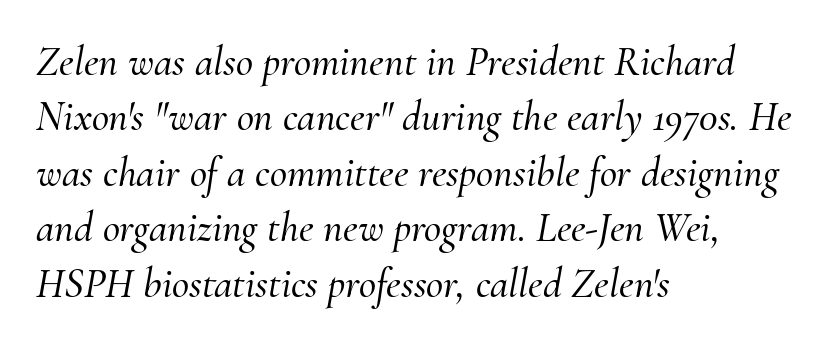
{"serif": "yes", "italic": "yes", "lean": "right", "slant_degrees": 10, "width": "normal", "stroke_contrast": "medium", "x_height": "small", "monospaced": "no", "underline": "no", "align": "left", "line_spacing": "normal", "line_spacing_ratio": 1.32, "letter_spacing": "normal", "letter_spacing_em": 0.0, "glyph_px": 42}
